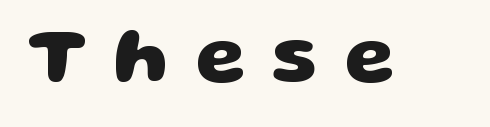
{"serif": "no", "bold": "yes", "weight": "heavy", "width": "wide", "stroke_contrast": "low", "x_height": "large", "monospaced": "no", "underline": "no", "letter_spacing": "wide", "letter_spacing_em": 0.35, "glyph_px": 80}
